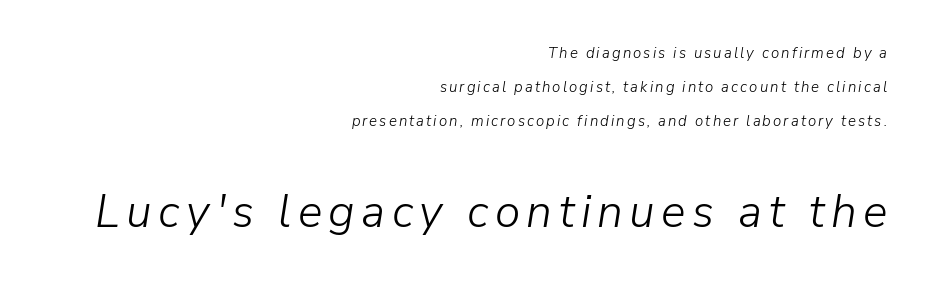
Q: Is the text bold? A: No.
Q: Is the text italic (slanted)? A: Yes, it leans right by about 9 degrees.
Q: Is the text underlined? A: No.
Q: How is the paragraph aligned? A: Right-aligned.
Q: Is the spacing between lines tight, normal or loose? A: Loose.
Q: Which block of text is set in a larger size, the first (top) or the second (bottom)? A: The second (bottom) one.
Q: Width (condensed, normal, or wide)? A: Normal.
Q: Stroke contrast? A: Low.
Q: x-height? A: Medium.
Q: Monospaced? A: No.
